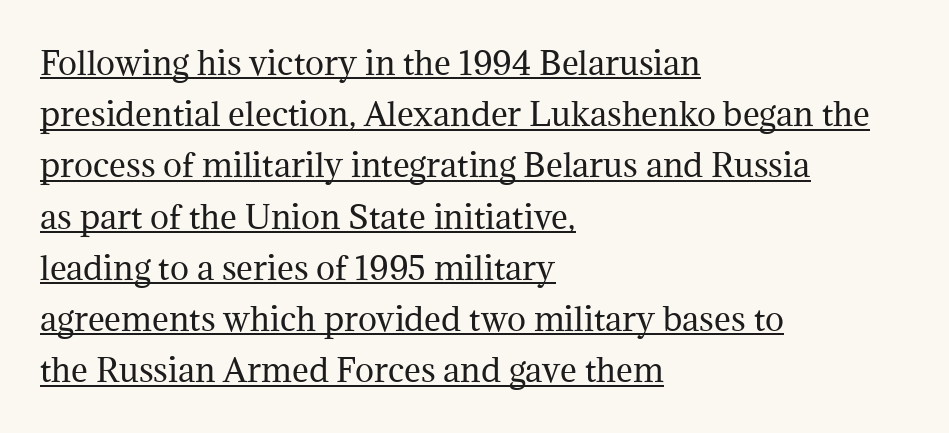
Q: Is the text bold? A: No.
Q: Is the text italic (slanted)? A: No, it is upright.
Q: Is the typeface a serif or a sans-serif typeface? A: Serif.
Q: Is the text underlined? A: Yes.
Q: How is the paragraph aligned? A: Left-aligned.
Q: Is the spacing between letters normal or unusually wide? A: Normal.
Q: Is the spacing between lines tight, normal or loose? A: Normal.
Q: Width (condensed, normal, or wide)? A: Normal.
Q: Stroke contrast? A: Medium.
Q: x-height? A: Medium.
Q: Monospaced? A: No.
